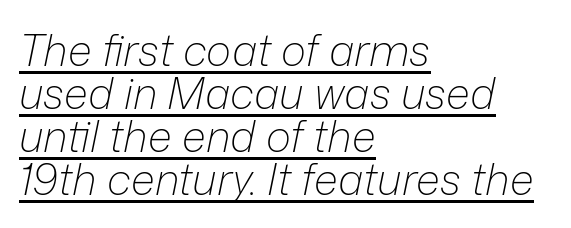
Each line starts at the same left margin while the right side varies. Quick note: underline on. Is the stroke heavy? The answer is a plain regular-or-lighter. Would a proofreader flag this as italicized? Yes.
